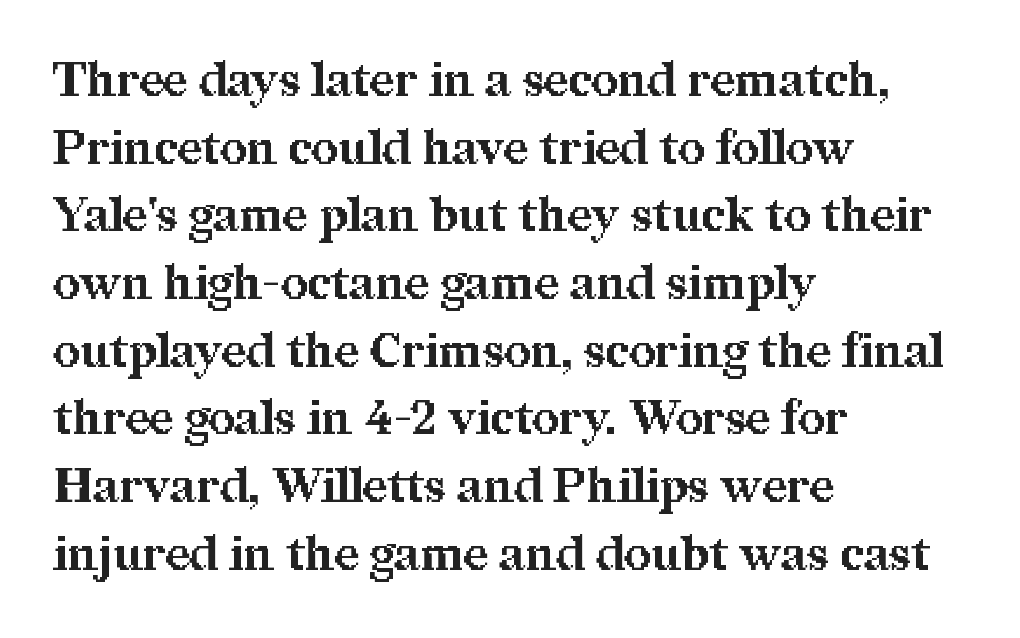
The image shows 47 px bold serif type, upright; set left-aligned, normal line spacing (1.44x), normal letter spacing, not underlined; medium stroke contrast and a medium x-height.
